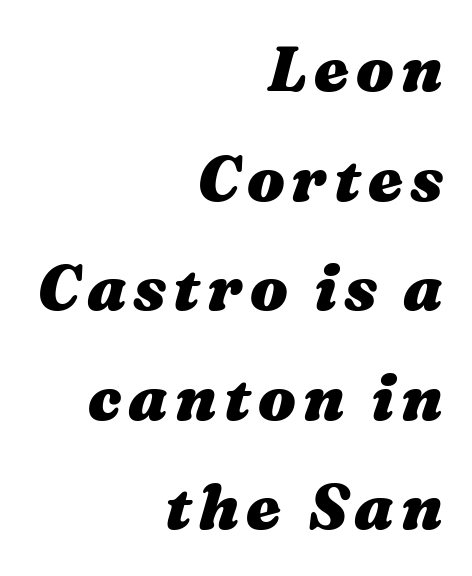
{"italic": "yes", "lean": "right", "slant_degrees": 16, "bold": "yes", "weight": "heavy", "width": "wide", "stroke_contrast": "medium", "x_height": "medium", "monospaced": "no", "underline": "no", "align": "right", "line_spacing_ratio": 1.74, "glyph_px": 63}
